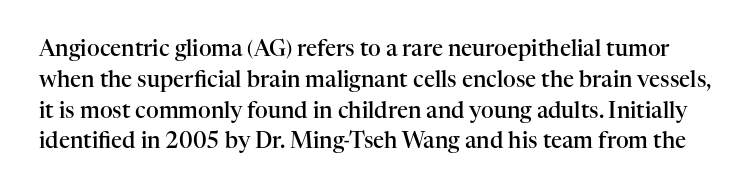
{"italic": "no", "bold": "semi", "underline": "no", "line_spacing": "normal", "line_spacing_ratio": 1.4, "letter_spacing": "normal", "letter_spacing_em": 0.0, "glyph_px": 22}
